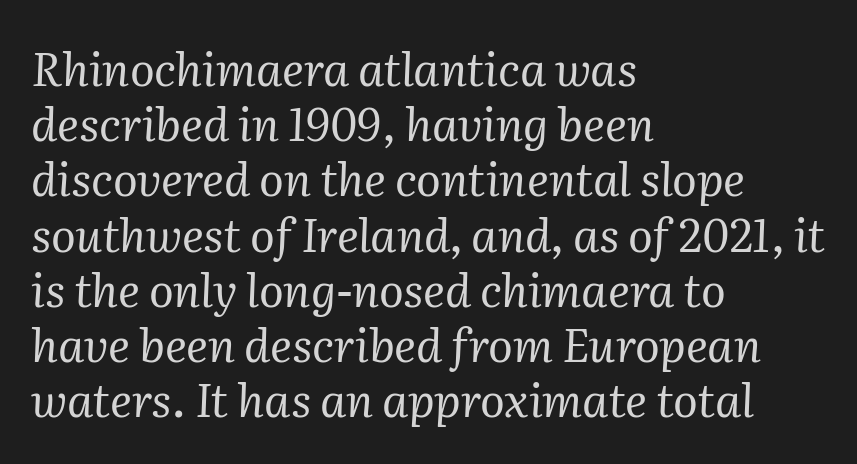
Serifs: yes, visible at the terminals of the letterforms. This is oblique type, the kind used for emphasis or titles. The strokes carry an ordinary text weight at most. How are the letters spaced? Ordinarily, with no added tracking. Varying glyph widths throughout — classic text-font behaviour.
